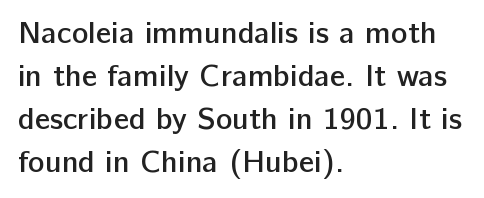
The block of text has a typical density, with ordinary space between rows. Here the glyphs are tracked normally, forming tight word shapes. These lines were composed using upright roman letters. Descenders are the only things crossing below the line.
